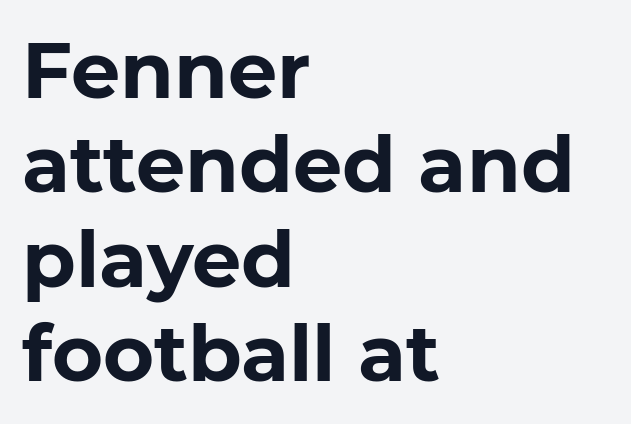
The letters stand straight up with perfectly vertical stems. These lines are rendered in a variable-pitch font. Reading down the block, your eye returns to a fixed left position each line. Lines of text with bare space underneath.
